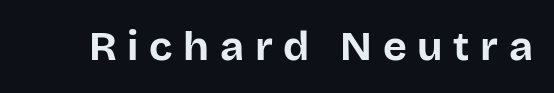
Q: Is the text bold? A: Yes.
Q: Is the text italic (slanted)? A: No, it is upright.
Q: Is the typeface a serif or a sans-serif typeface? A: Sans-serif.
Q: Is the text underlined? A: No.
Q: Is the spacing between letters normal or unusually wide? A: Unusually wide.
Q: Width (condensed, normal, or wide)? A: Normal.
Q: Stroke contrast? A: Low.
Q: x-height? A: Large.
Q: Monospaced? A: No.
